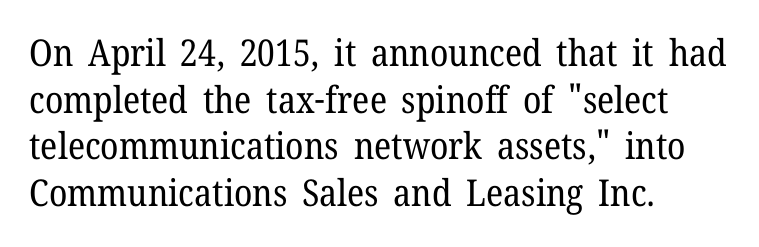
Q: Is the text bold? A: No.
Q: Is the text italic (slanted)? A: No, it is upright.
Q: Is the typeface a serif or a sans-serif typeface? A: Serif.
Q: Is the text underlined? A: No.
Q: How is the paragraph aligned? A: Left-aligned.
Q: Is the spacing between letters normal or unusually wide? A: Normal.
Q: Is the spacing between lines tight, normal or loose? A: Normal.
Q: Width (condensed, normal, or wide)? A: Normal.
Q: Stroke contrast? A: Low.
Q: x-height? A: Medium.
Q: Monospaced? A: No.
